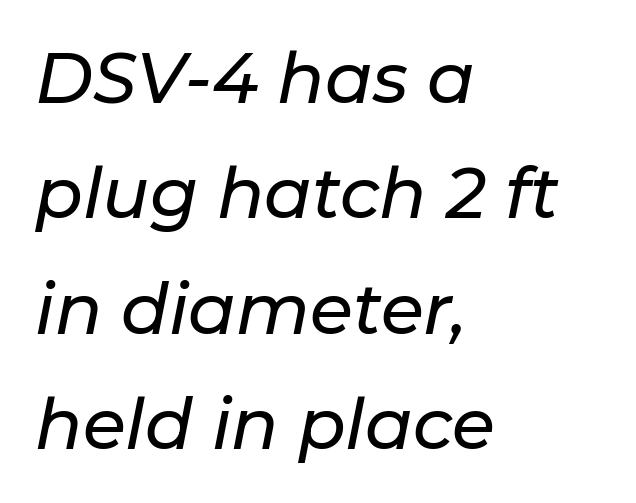
{"italic": "yes", "lean": "right", "slant_degrees": 11, "width": "normal", "stroke_contrast": "low", "x_height": "medium", "monospaced": "no", "underline": "no", "align": "left", "line_spacing": "normal", "line_spacing_ratio": 1.65, "letter_spacing": "normal", "letter_spacing_em": 0.0, "glyph_px": 70}
